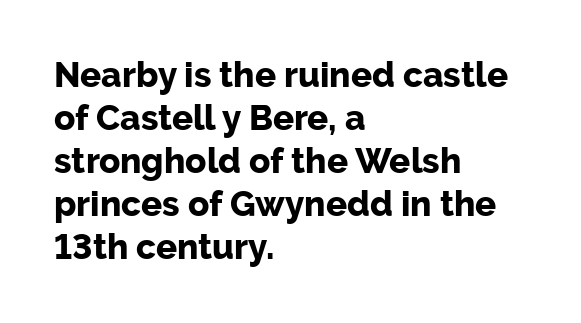
The image shows 35 px bold sans-serif type, upright; set left-aligned, line spacing 1.23x, normal letter spacing, not underlined; low stroke contrast and a medium x-height.
